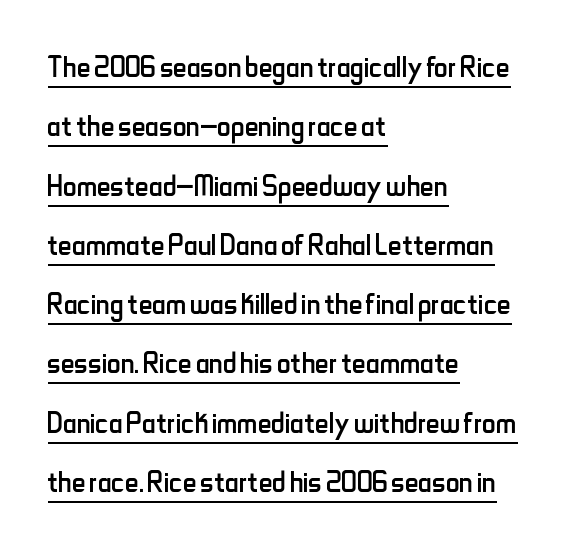
The image shows 38 px regular-weight, condensed sans-serif type, upright; set left-aligned, normal line spacing (1.56x), normal letter spacing, underlined; low stroke contrast and a small x-height.
